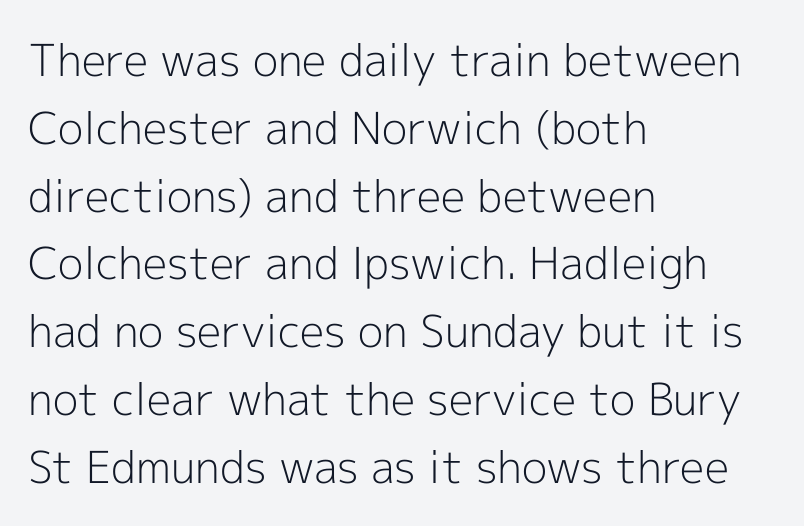
{"serif": "no", "italic": "no", "bold": "no", "weight": "light", "width": "normal", "x_height": "medium", "monospaced": "no", "underline": "no", "align": "left", "line_spacing": "normal", "line_spacing_ratio": 1.54, "letter_spacing": "normal", "letter_spacing_em": 0.0, "glyph_px": 44}
